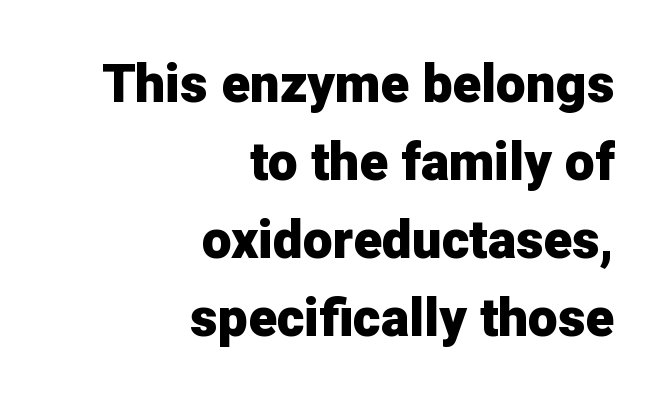
Q: Is the text bold? A: Yes.
Q: Is the text italic (slanted)? A: No, it is upright.
Q: Is the typeface a serif or a sans-serif typeface? A: Sans-serif.
Q: Is the text underlined? A: No.
Q: How is the paragraph aligned? A: Right-aligned.
Q: Is the spacing between letters normal or unusually wide? A: Normal.
Q: Is the spacing between lines tight, normal or loose? A: Normal.
Q: Width (condensed, normal, or wide)? A: Normal.
Q: Stroke contrast? A: Low.
Q: x-height? A: Medium.
Q: Monospaced? A: No.
